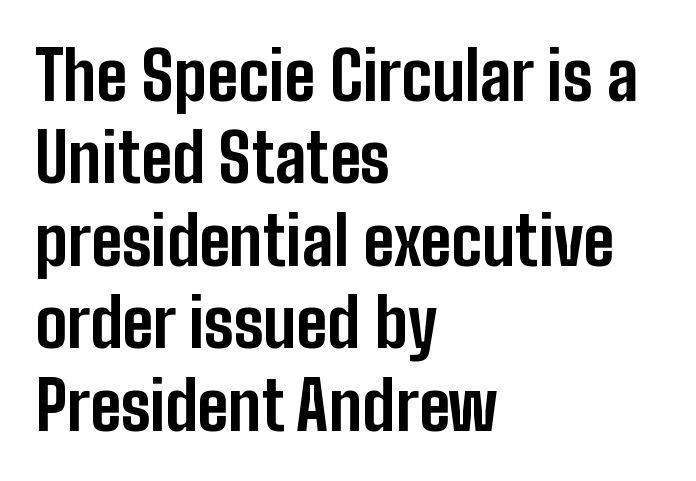
The image shows 67 px bold, condensed sans-serif type, upright; set left-aligned, line spacing 1.23x, normal letter spacing, not underlined; low stroke contrast and a medium x-height.
